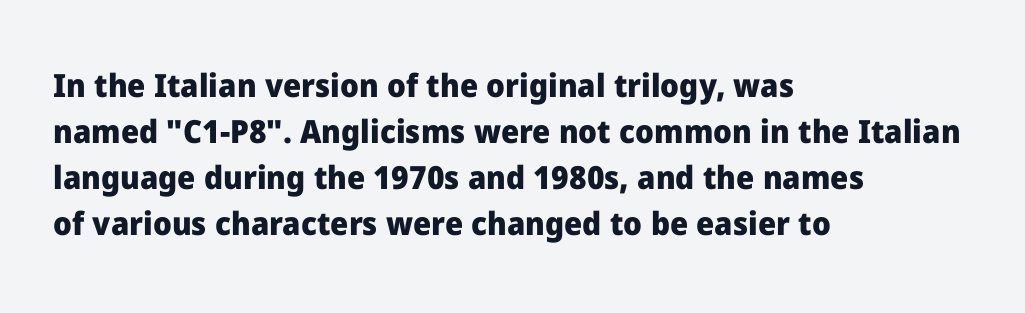
The image shows 32 px heavy sans-serif type, upright; set left-aligned, normal line spacing (1.44x), normal letter spacing, not underlined; low stroke contrast and a medium x-height.
